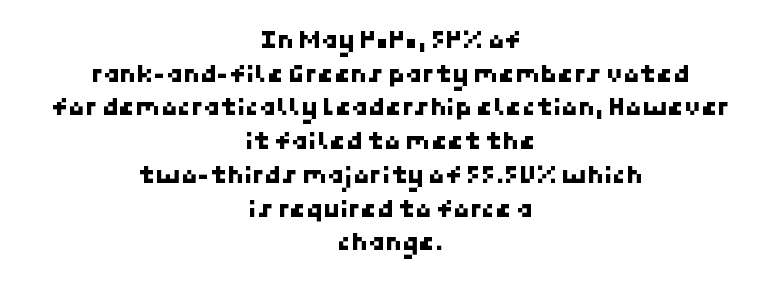
The image shows 27 px text type; set centered, normal line spacing (1.25x), normal letter spacing, not underlined.
